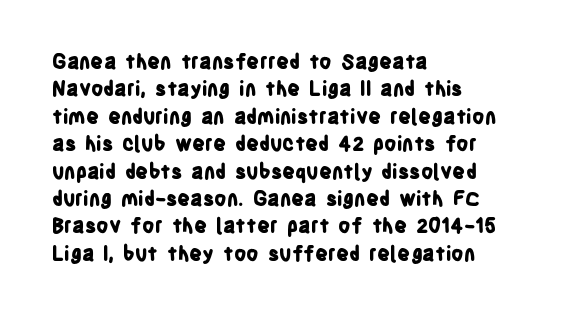
Here the glyphs are tracked normally, forming tight word shapes. The lettering stays uniformly vertical, giving the passage a roman look. The strokes are fattened all the way to bold. This sample keeps an unexceptional amount of space between lines. Underline: absent.
